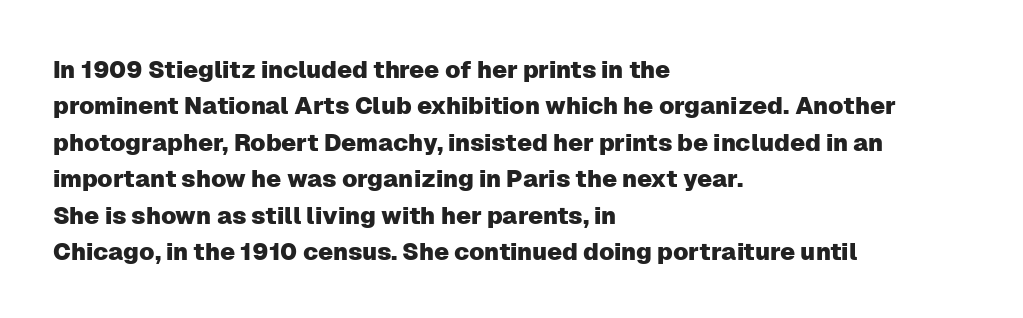
Q: Is the text italic (slanted)? A: No, it is upright.
Q: Is the text underlined? A: No.
Q: How is the paragraph aligned? A: Left-aligned.
Q: Is the spacing between letters normal or unusually wide? A: Normal.
Q: Is the spacing between lines tight, normal or loose? A: Normal.
